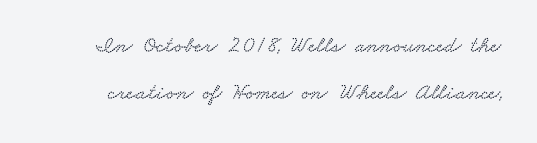
{"underline": "no", "line_spacing": "loose", "line_spacing_ratio": 2.03, "letter_spacing": "normal", "letter_spacing_em": 0.0, "glyph_px": 23}
